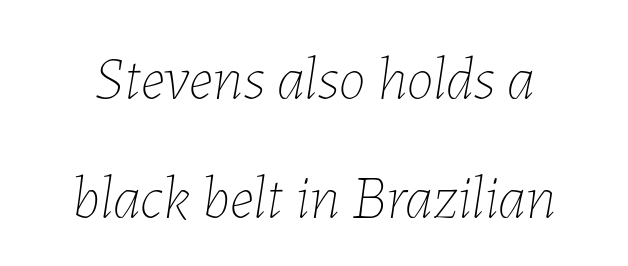
Q: Is the text bold? A: No.
Q: Is the text italic (slanted)? A: Yes, it leans right by about 7 degrees.
Q: Is the text underlined? A: No.
Q: How is the paragraph aligned? A: Centered.
Q: Is the spacing between letters normal or unusually wide? A: Normal.
Q: Is the spacing between lines tight, normal or loose? A: Loose.
Q: Width (condensed, normal, or wide)? A: Normal.
Q: Stroke contrast? A: Low.
Q: x-height? A: Medium.
Q: Monospaced? A: No.
